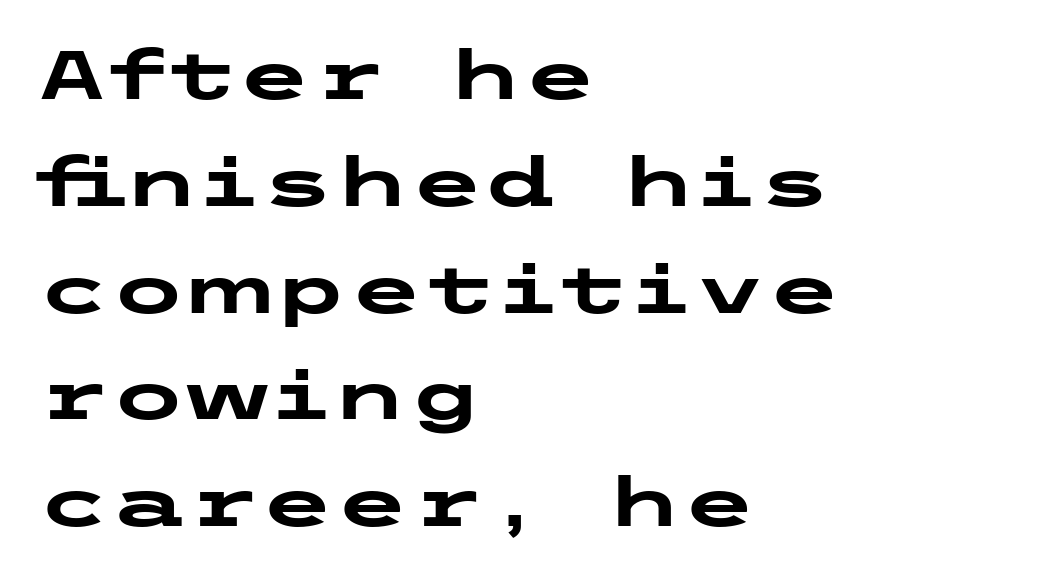
The image shows 68 px heavy, wide sans-serif type, upright; set left-aligned, normal line spacing (1.57x), normal letter spacing, not underlined; low stroke contrast and a medium x-height.
